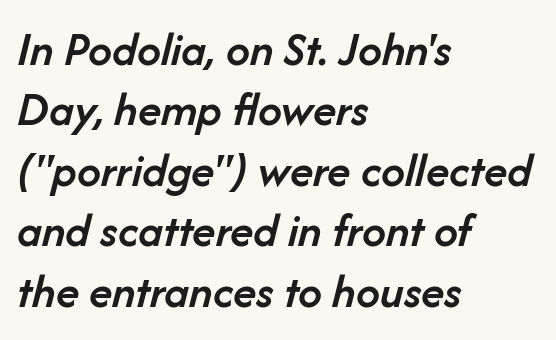
Rendered with sloped, italic letterforms. The space between consecutive lines is moderate. The letters advance in unequal steps, a hallmark of proportional type. Each row of text sits above clean, open space. The face used here is rendered with its standard letterfit. Weight check: semibold — heavier than regular, not quite bold.
